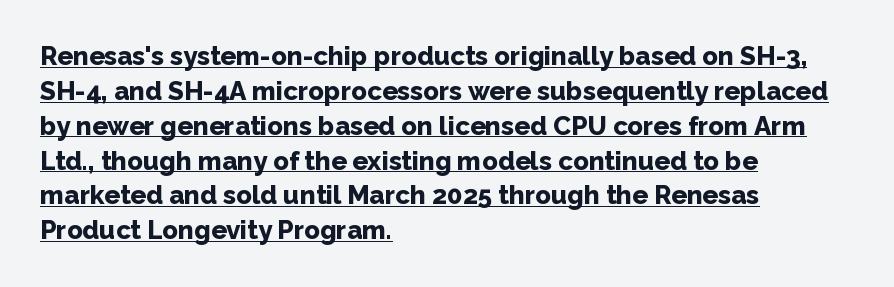
The image shows 26 px bold type, upright; set left-aligned, normal line spacing (1.34x), normal letter spacing, underlined.
